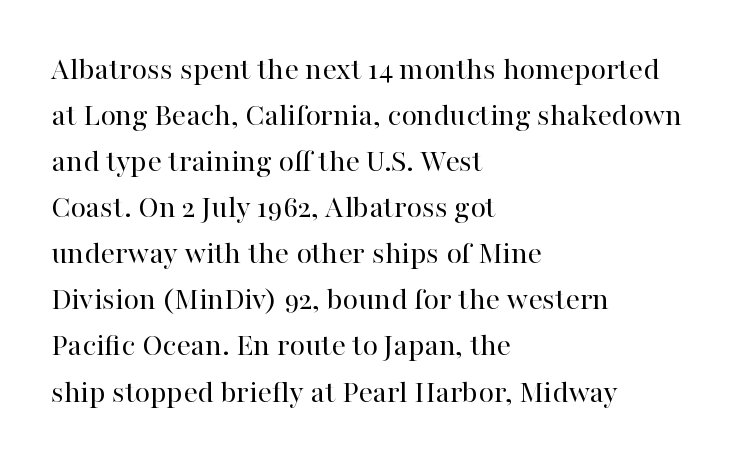
Q: Is the text bold? A: No.
Q: Is the text italic (slanted)? A: No, it is upright.
Q: Is the typeface a serif or a sans-serif typeface? A: Serif.
Q: Is the text underlined? A: No.
Q: How is the paragraph aligned? A: Left-aligned.
Q: Is the spacing between letters normal or unusually wide? A: Normal.
Q: Is the spacing between lines tight, normal or loose? A: Normal.
Q: Width (condensed, normal, or wide)? A: Normal.
Q: Stroke contrast? A: High.
Q: x-height? A: Medium.
Q: Monospaced? A: No.
